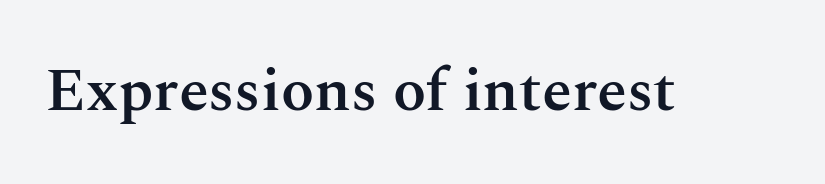
The gap between lines stays unmarked. Stroke terminals: seriffed. Tracking here is standard; glyphs follow each other at the usual distance. Do the characters align in a grid? No, the font is proportional.
